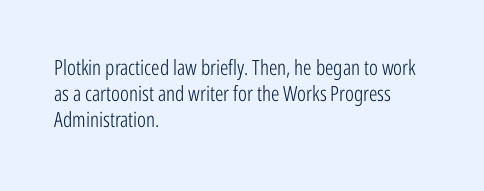
The image shows 21 px text type, upright; set left-aligned, line spacing 1.24x, normal letter spacing, not underlined.
